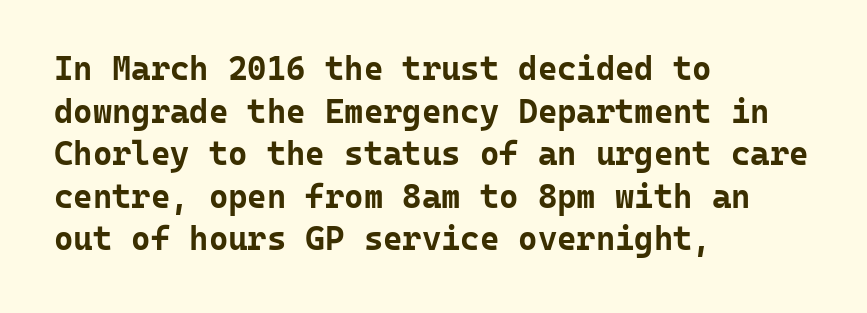
The horizontal fit of the characters is conventional and even. Leading: standard. Pretty heavy lettering here — definitely bold. Serifs: no, the terminals of the letterforms are clean.
